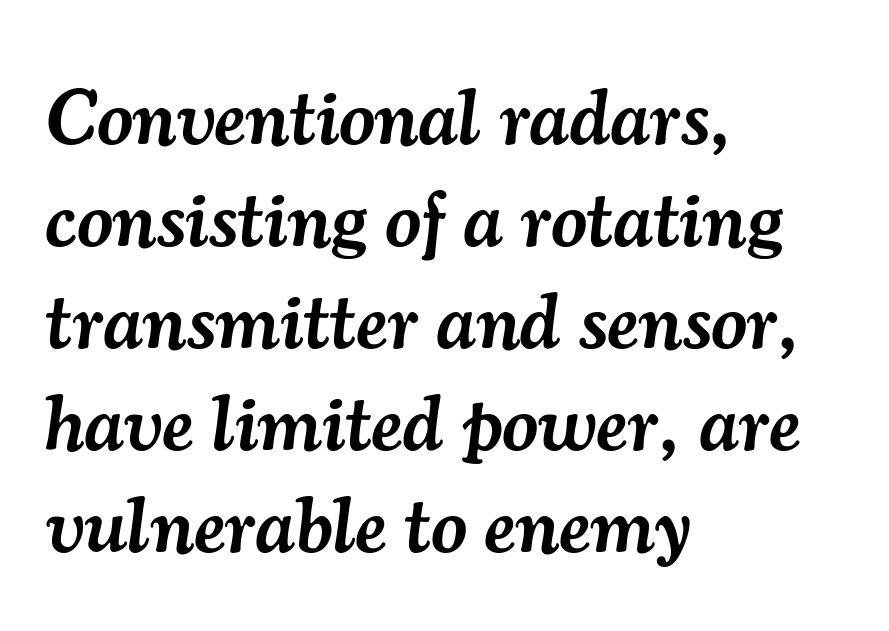
Q: Is the text bold? A: Semi-bold.
Q: Is the text italic (slanted)? A: Yes, it leans right by about 7 degrees.
Q: Is the typeface a serif or a sans-serif typeface? A: Serif.
Q: Is the text underlined? A: No.
Q: How is the paragraph aligned? A: Left-aligned.
Q: Is the spacing between letters normal or unusually wide? A: Normal.
Q: Is the spacing between lines tight, normal or loose? A: Normal.
Q: Width (condensed, normal, or wide)? A: Normal.
Q: Stroke contrast? A: Medium.
Q: x-height? A: Small.
Q: Monospaced? A: No.
